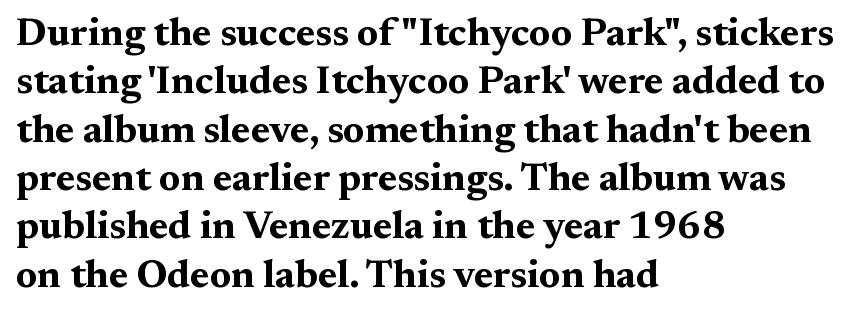
Q: Is the text bold? A: Yes.
Q: Is the text italic (slanted)? A: No, it is upright.
Q: Is the typeface a serif or a sans-serif typeface? A: Serif.
Q: Is the text underlined? A: No.
Q: How is the paragraph aligned? A: Left-aligned.
Q: Is the spacing between letters normal or unusually wide? A: Normal.
Q: Width (condensed, normal, or wide)? A: Wide.
Q: Stroke contrast? A: Medium.
Q: x-height? A: Medium.
Q: Monospaced? A: No.
